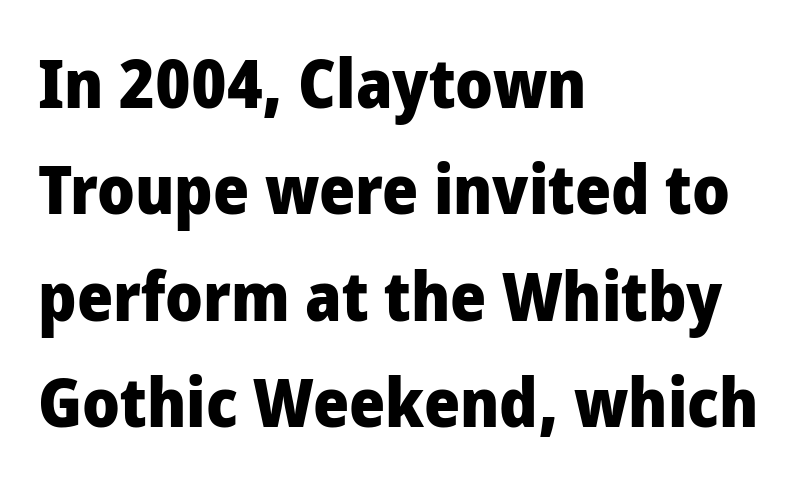
Q: Is the text bold? A: Yes.
Q: Is the text italic (slanted)? A: No, it is upright.
Q: Is the typeface a serif or a sans-serif typeface? A: Sans-serif.
Q: Is the text underlined? A: No.
Q: How is the paragraph aligned? A: Left-aligned.
Q: Is the spacing between letters normal or unusually wide? A: Normal.
Q: Is the spacing between lines tight, normal or loose? A: Normal.
Q: Width (condensed, normal, or wide)? A: Condensed.
Q: Stroke contrast? A: Low.
Q: x-height? A: Large.
Q: Monospaced? A: No.
